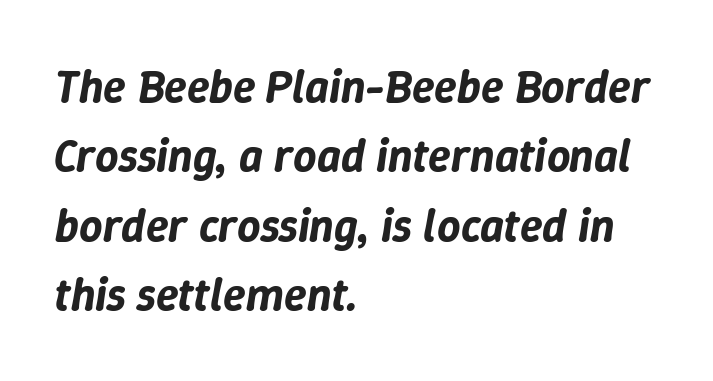
{"italic": "yes", "lean": "right", "slant_degrees": 9, "width": "normal", "stroke_contrast": "low", "x_height": "medium", "monospaced": "no", "underline": "no", "align": "left", "line_spacing": "normal", "line_spacing_ratio": 1.51, "letter_spacing": "normal", "letter_spacing_em": 0.0, "glyph_px": 46}
